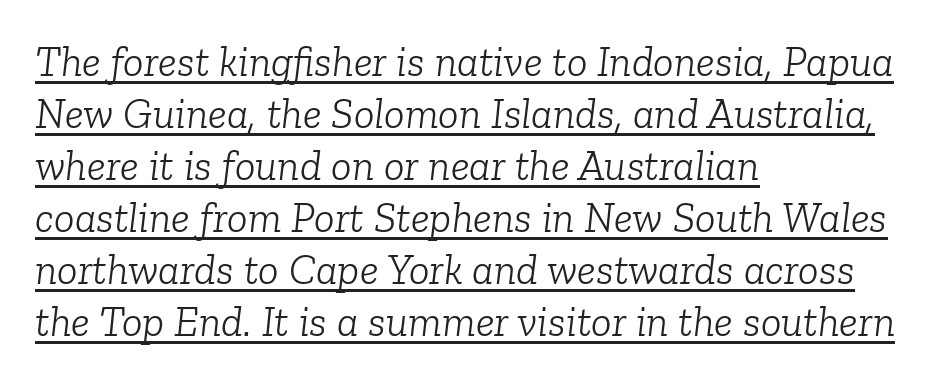
{"serif": "yes", "italic": "yes", "lean": "right", "slant_degrees": 6, "bold": "no", "weight": "light", "width": "normal", "stroke_contrast": "low", "x_height": "medium", "monospaced": "no", "underline": "yes", "align": "left", "line_spacing_ratio": 1.21, "letter_spacing": "normal", "letter_spacing_em": 0.0, "glyph_px": 43}
